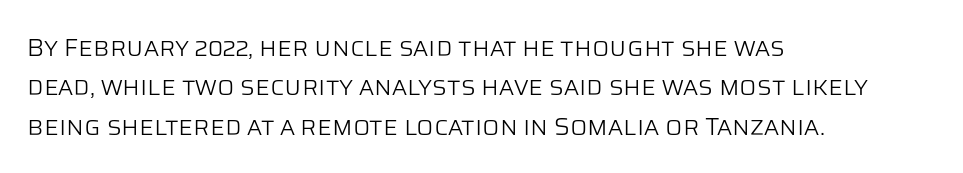
{"italic": "no", "bold": "no", "underline": "no", "align": "left", "line_spacing": "normal", "line_spacing_ratio": 1.58, "letter_spacing": "normal", "letter_spacing_em": 0.0, "glyph_px": 25}
